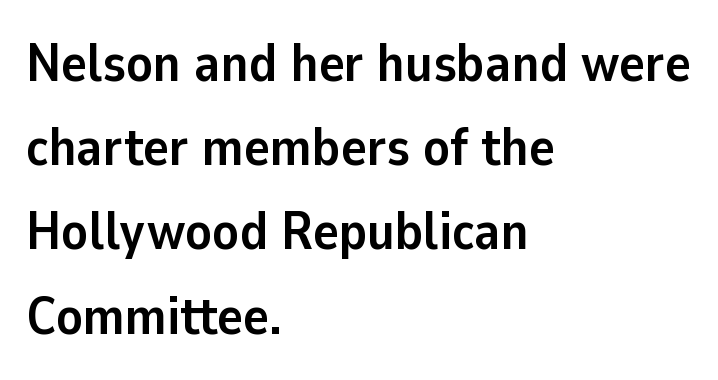
{"serif": "no", "italic": "no", "bold": "yes", "weight": "semibold", "width": "normal", "stroke_contrast": "low", "x_height": "medium", "monospaced": "no", "underline": "no", "align": "left", "line_spacing": "normal", "line_spacing_ratio": 1.56, "letter_spacing": "normal", "letter_spacing_em": 0.0, "glyph_px": 54}
